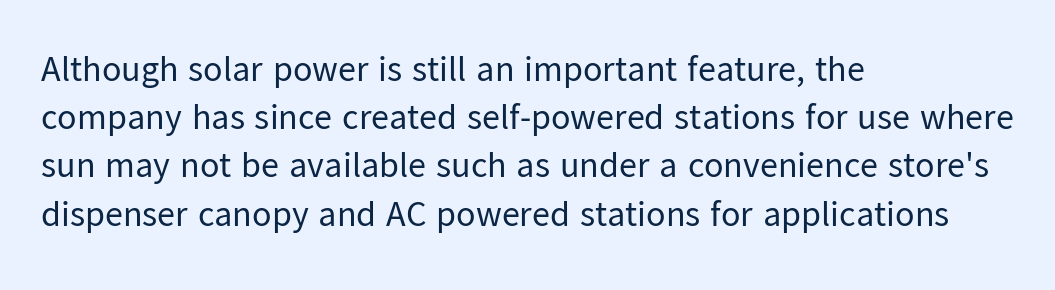
Unmarked baselines from the first word to the last. You could call the tracking neutral — neither tight nor loose. Is this a fixed-width face? No — the glyphs have proportional, varying widths. The strokes are not fattened; the text isn't bold. Style check: upright.
